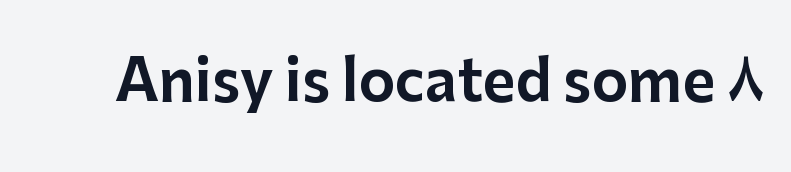
Q: Is the text italic (slanted)? A: No, it is upright.
Q: Is the typeface a serif or a sans-serif typeface? A: Sans-serif.
Q: Is the text underlined? A: No.
Q: Is the spacing between letters normal or unusually wide? A: Normal.
Q: Width (condensed, normal, or wide)? A: Normal.
Q: Stroke contrast? A: Low.
Q: x-height? A: Medium.
Q: Monospaced? A: No.
